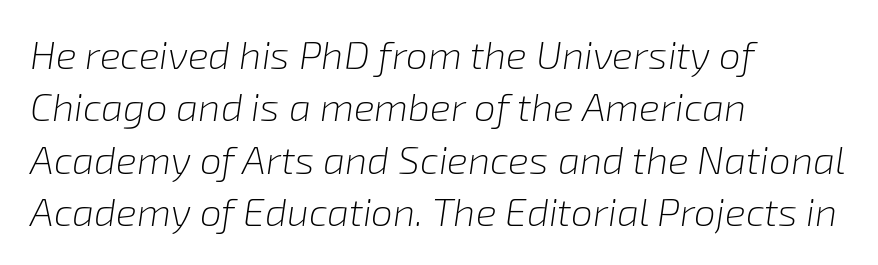
The image shows 39 px light type, italic (leaning right); set left-aligned, normal line spacing (1.34x), normal letter spacing, not underlined; low stroke contrast and a medium x-height.
